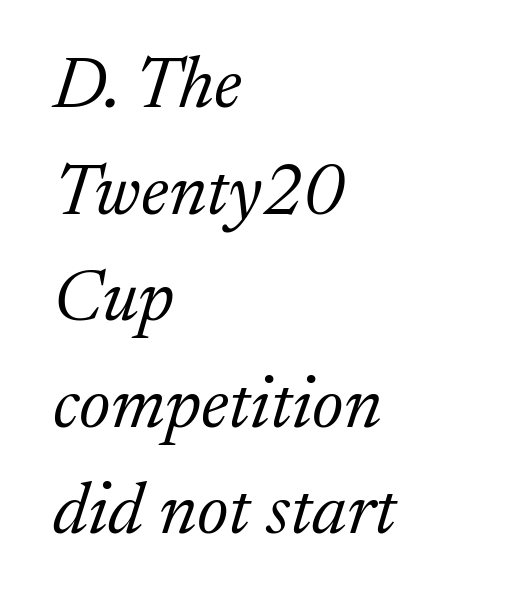
Q: Is the text bold? A: No.
Q: Is the text italic (slanted)? A: Yes, it leans right by about 17 degrees.
Q: Is the typeface a serif or a sans-serif typeface? A: Serif.
Q: Is the text underlined? A: No.
Q: How is the paragraph aligned? A: Left-aligned.
Q: Is the spacing between letters normal or unusually wide? A: Normal.
Q: Is the spacing between lines tight, normal or loose? A: Normal.
Q: Width (condensed, normal, or wide)? A: Normal.
Q: Stroke contrast? A: Medium.
Q: x-height? A: Medium.
Q: Monospaced? A: No.
